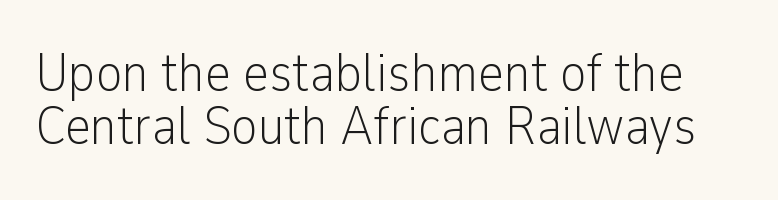
{"serif": "no", "italic": "no", "bold": "no", "weight": "light", "width": "condensed", "stroke_contrast": "low", "x_height": "medium", "monospaced": "no", "underline": "no", "line_spacing": "tight", "line_spacing_ratio": 0.97, "letter_spacing": "normal", "letter_spacing_em": 0.0, "glyph_px": 55}
